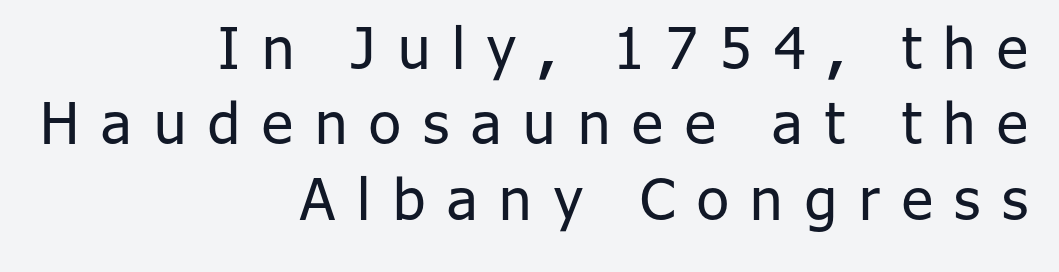
{"serif": "no", "italic": "no", "bold": "no", "weight": "regular", "width": "normal", "stroke_contrast": "low", "x_height": "medium", "monospaced": "no", "underline": "no", "align": "right", "line_spacing": "normal", "line_spacing_ratio": 1.3, "letter_spacing": "wide", "letter_spacing_em": 0.38, "glyph_px": 58}
